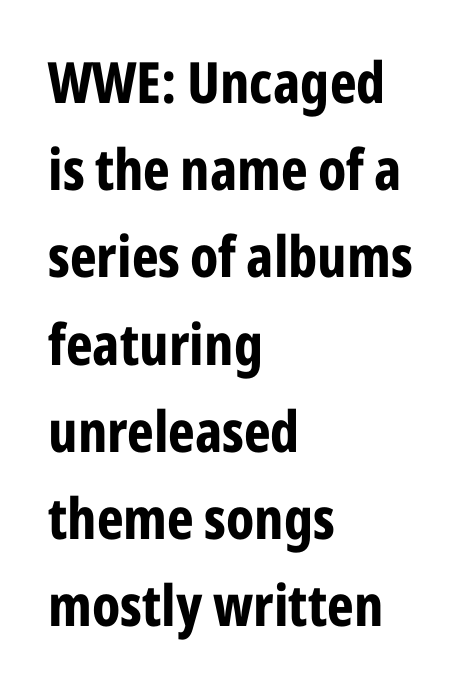
{"serif": "no", "italic": "no", "bold": "yes", "weight": "bold", "width": "condensed", "stroke_contrast": "low", "x_height": "medium", "monospaced": "no", "underline": "no", "align": "left", "line_spacing": "normal", "line_spacing_ratio": 1.53, "letter_spacing": "normal", "letter_spacing_em": 0.0, "glyph_px": 57}
